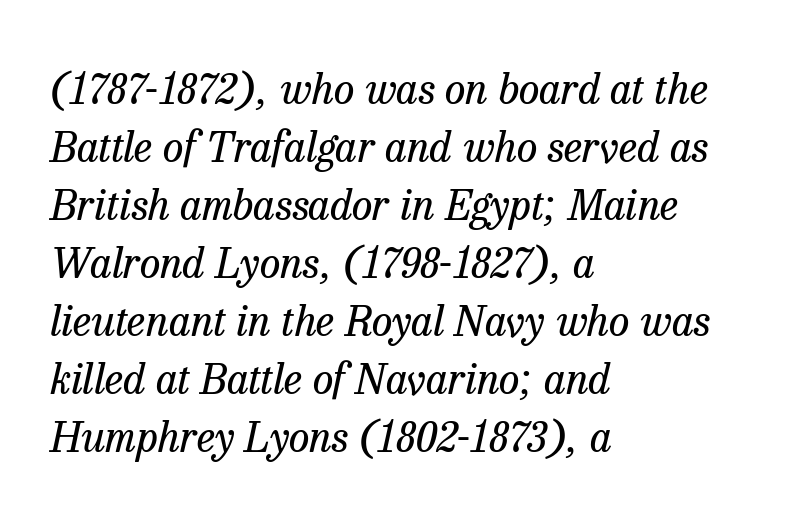
Q: Is the text bold? A: No.
Q: Is the text italic (slanted)? A: Yes, it leans right by about 13 degrees.
Q: Is the typeface a serif or a sans-serif typeface? A: Serif.
Q: Is the text underlined? A: No.
Q: How is the paragraph aligned? A: Left-aligned.
Q: Is the spacing between letters normal or unusually wide? A: Normal.
Q: Is the spacing between lines tight, normal or loose? A: Normal.
Q: Width (condensed, normal, or wide)? A: Normal.
Q: Stroke contrast? A: Low.
Q: x-height? A: Medium.
Q: Monospaced? A: No.
